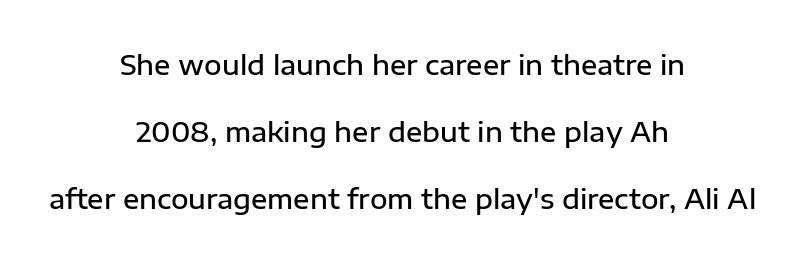
Q: Is the text bold? A: Semi-bold.
Q: Is the text italic (slanted)? A: No, it is upright.
Q: Is the text underlined? A: No.
Q: How is the paragraph aligned? A: Centered.
Q: Is the spacing between letters normal or unusually wide? A: Normal.
Q: Is the spacing between lines tight, normal or loose? A: Loose.
